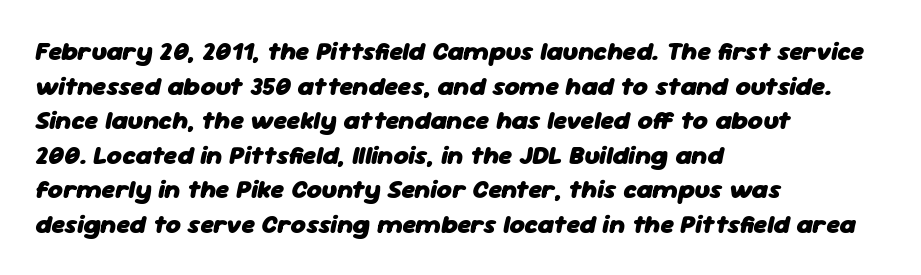
The image shows 26 px bold type, italic (leaning right); set left-aligned, normal line spacing (1.33x), normal letter spacing, not underlined.
